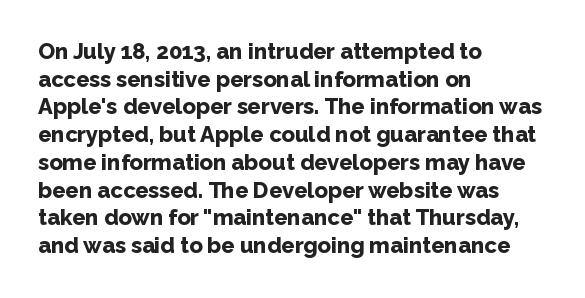
The image shows 22 px bold type, upright; set left-aligned, normal line spacing (1.26x), normal letter spacing, not underlined.
